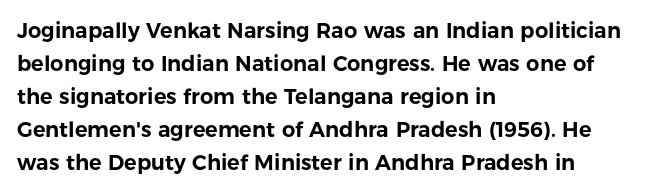
Do the letters lean? They stand straight. You could call the tracking neutral — neither tight nor loose. The passage shown is not underscored anywhere. The ragged edge is on the right, which tells us the setting is flush left. Students, observe: this is what conventionally led text looks like.
